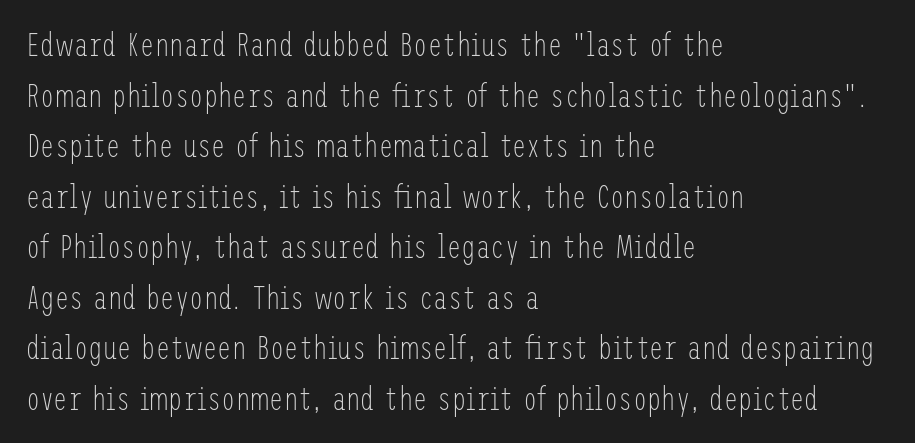
Q: Is the text bold? A: No.
Q: Is the text italic (slanted)? A: No, it is upright.
Q: Is the typeface a serif or a sans-serif typeface? A: Sans-serif.
Q: Is the text underlined? A: No.
Q: How is the paragraph aligned? A: Left-aligned.
Q: Is the spacing between letters normal or unusually wide? A: Normal.
Q: Is the spacing between lines tight, normal or loose? A: Normal.
Q: Width (condensed, normal, or wide)? A: Condensed.
Q: Stroke contrast? A: Low.
Q: x-height? A: Medium.
